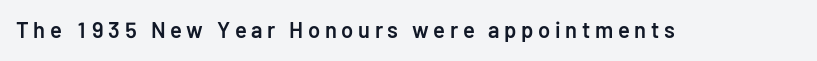
The image shows 22 px text type, upright; set unusually wide letter spacing (+0.21 em), not underlined.
